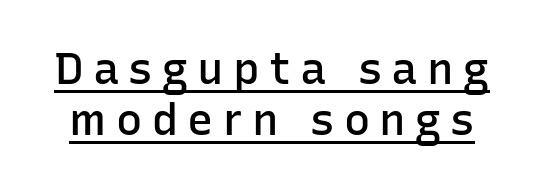
Q: Is the text bold? A: Semi-bold.
Q: Is the text italic (slanted)? A: No, it is upright.
Q: Is the typeface a serif or a sans-serif typeface? A: Sans-serif.
Q: Is the text underlined? A: Yes.
Q: Is the spacing between letters normal or unusually wide? A: Unusually wide.
Q: Width (condensed, normal, or wide)? A: Normal.
Q: Stroke contrast? A: Low.
Q: x-height? A: Medium.
Q: Monospaced? A: No.
